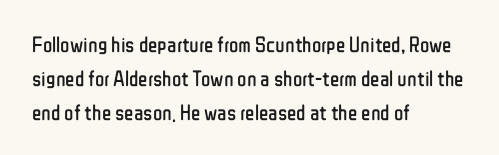
The image shows 22 px text type, upright; set left-aligned, normal line spacing (1.54x), normal letter spacing, not underlined.
